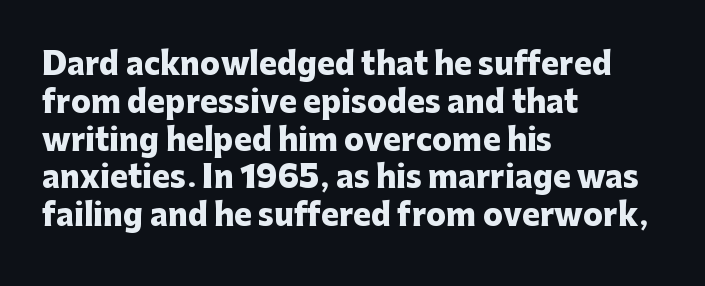
Each letter keeps its own natural width here, so spacing adapts to shape. Line spacing here is normal. Spacing between characters is what you'd get straight out of the box. Italic? Not at all — the glyphs are vertical.
